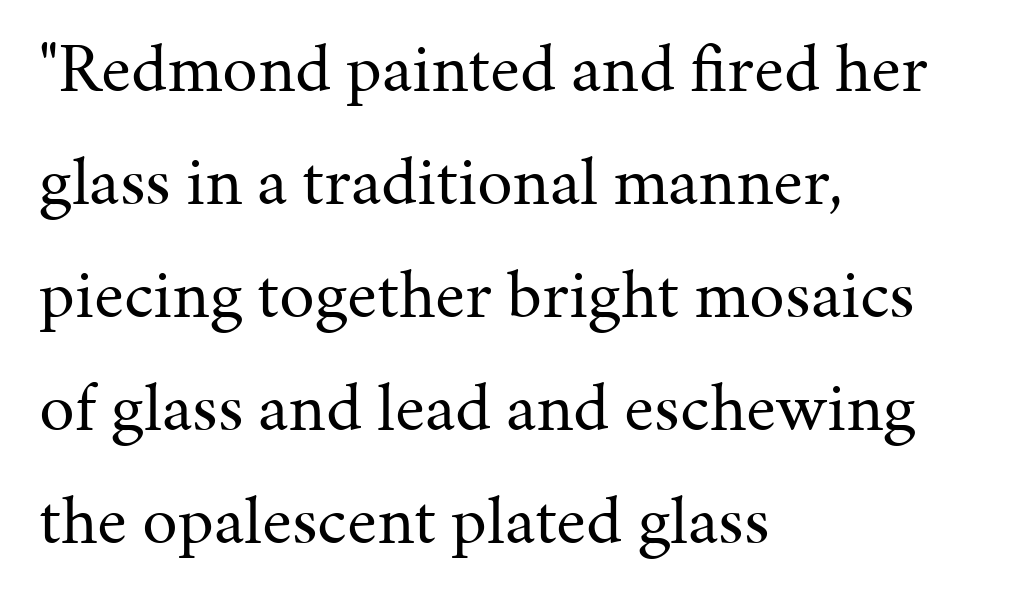
Q: Is the text bold? A: No.
Q: Is the text italic (slanted)? A: No, it is upright.
Q: Is the typeface a serif or a sans-serif typeface? A: Serif.
Q: Is the text underlined? A: No.
Q: How is the paragraph aligned? A: Left-aligned.
Q: Is the spacing between letters normal or unusually wide? A: Normal.
Q: Is the spacing between lines tight, normal or loose? A: Normal.
Q: Width (condensed, normal, or wide)? A: Normal.
Q: Stroke contrast? A: Medium.
Q: x-height? A: Medium.
Q: Monospaced? A: No.
